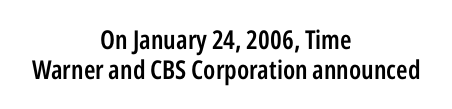
The image shows 26 px text type, upright; set centered, line spacing 1.16x, normal letter spacing, not underlined.
